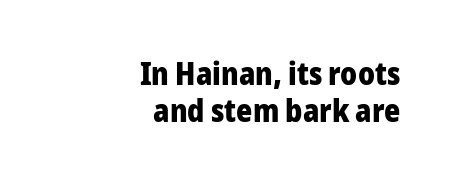
Compared with a flush-left layout, this one pins lines to the opposite, right side. Note the varied advance widths — an 'i' is clearly narrower than an 'm'. Characters remain perfectly vertical along every line. Strokes here are thick enough to call this a true bold. The passage shown is not underscored anywhere.
